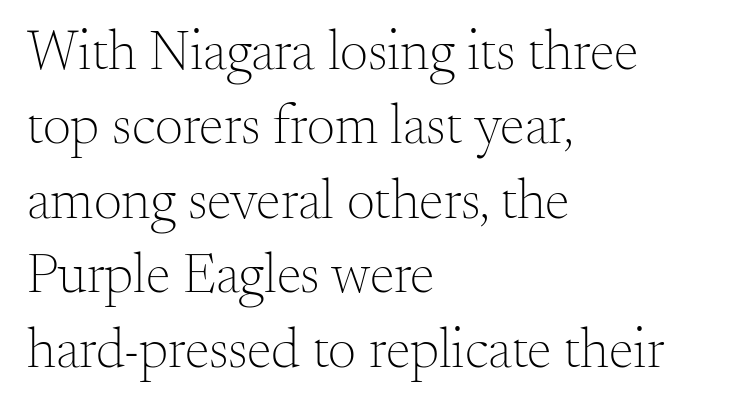
Q: Is the text bold? A: No.
Q: Is the text italic (slanted)? A: No, it is upright.
Q: Is the typeface a serif or a sans-serif typeface? A: Serif.
Q: Is the text underlined? A: No.
Q: How is the paragraph aligned? A: Left-aligned.
Q: Is the spacing between letters normal or unusually wide? A: Normal.
Q: Is the spacing between lines tight, normal or loose? A: Normal.
Q: Width (condensed, normal, or wide)? A: Normal.
Q: Stroke contrast? A: Medium.
Q: x-height? A: Small.
Q: Monospaced? A: No.
